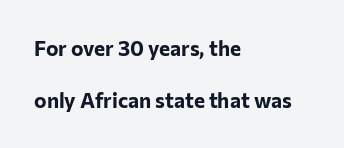
Q: Is the text bold? A: Yes.
Q: Is the text italic (slanted)? A: No, it is upright.
Q: Is the text underlined? A: No.
Q: How is the paragraph aligned? A: Left-aligned.
Q: Is the spacing between letters normal or unusually wide? A: Normal.
Q: Is the spacing between lines tight, normal or loose? A: Loose.
